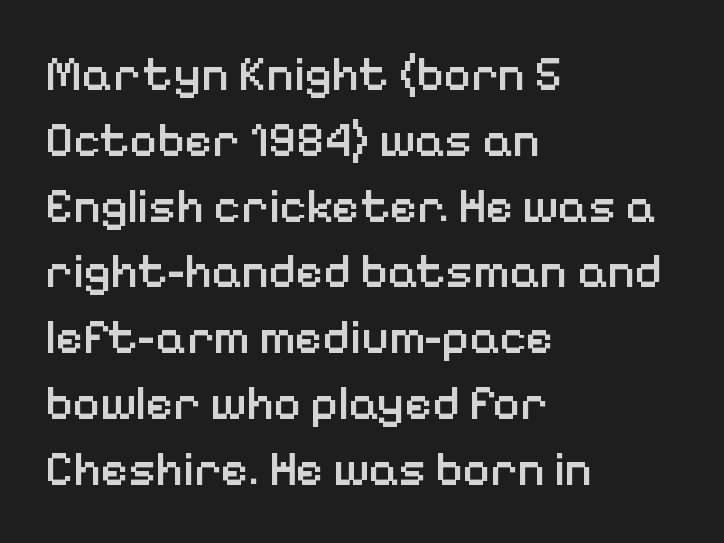
The image shows 47 px semibold sans-serif type, upright; set left-aligned, normal line spacing (1.4x), normal letter spacing, not underlined; low stroke contrast and a medium x-height.
